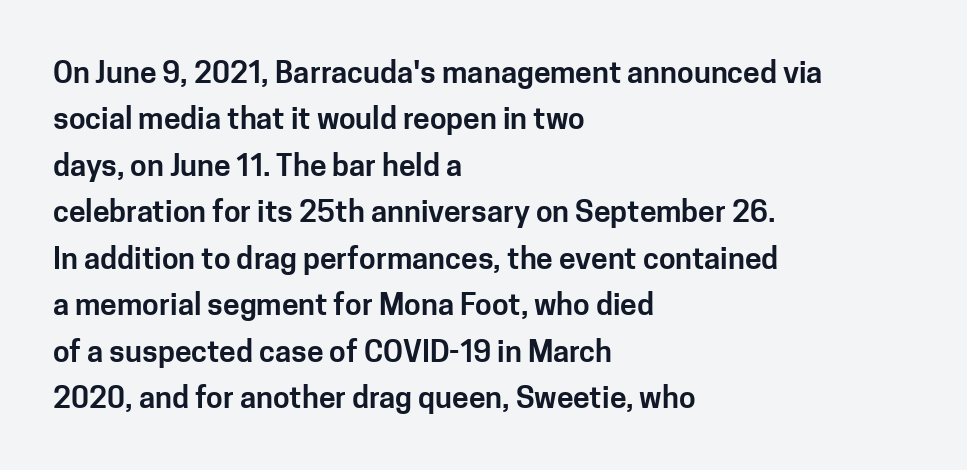
{"serif": "no", "italic": "no", "width": "normal", "stroke_contrast": "low", "x_height": "medium", "monospaced": "no", "underline": "no", "align": "left", "line_spacing": "normal", "line_spacing_ratio": 1.55, "letter_spacing": "normal", "letter_spacing_em": 0.0, "glyph_px": 30}
